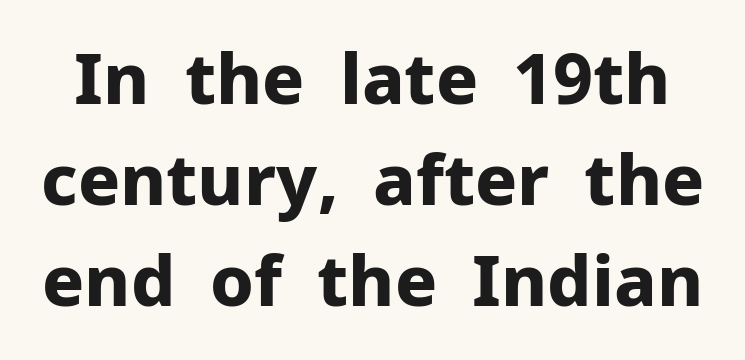
Q: Is the text bold? A: Yes.
Q: Is the text italic (slanted)? A: No, it is upright.
Q: Is the typeface a serif or a sans-serif typeface? A: Sans-serif.
Q: Is the text underlined? A: No.
Q: Is the spacing between letters normal or unusually wide? A: Normal.
Q: Is the spacing between lines tight, normal or loose? A: Normal.
Q: Width (condensed, normal, or wide)? A: Normal.
Q: Stroke contrast? A: Low.
Q: x-height? A: Medium.
Q: Monospaced? A: No.
